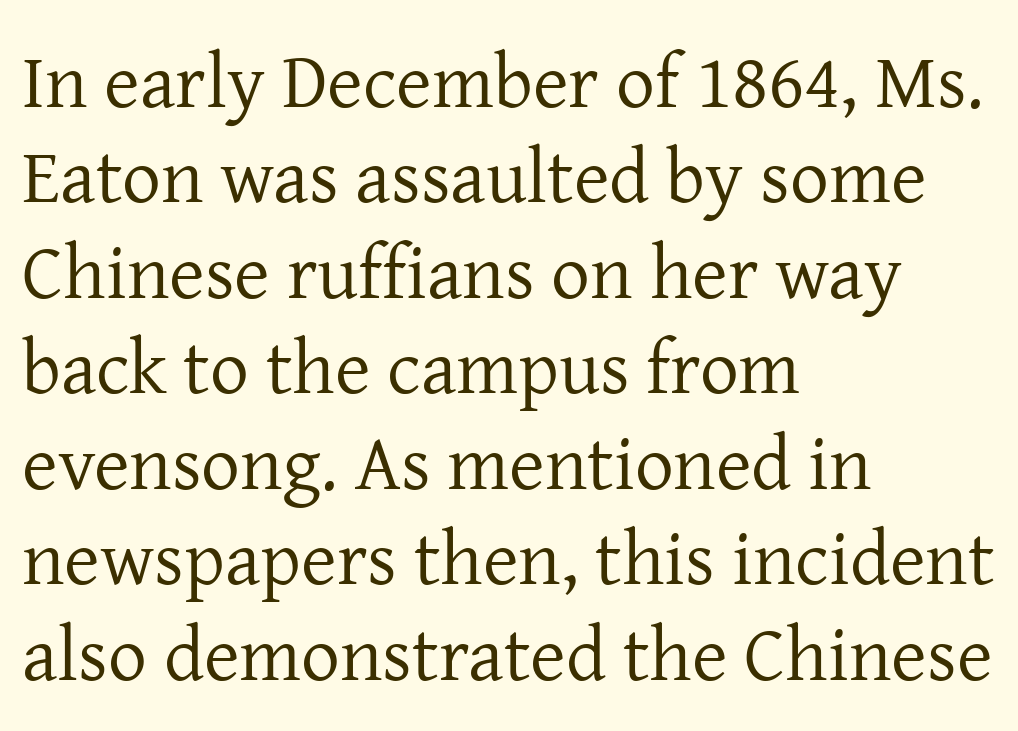
The image shows 77 px regular-weight serif type, upright; set left-aligned, line spacing 1.24x, normal letter spacing, not underlined; low stroke contrast and a medium x-height.
